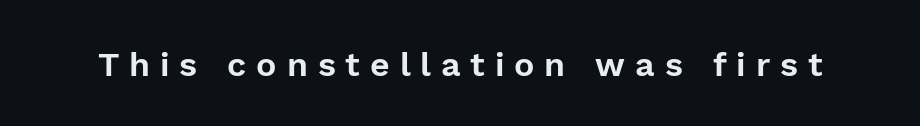
Nope, not italic — everything's standing straight. Does the type have serifs? No, each stem ends abruptly. Descenders hang freely into open space. The type is letterspaced generously, with wide tracking.
